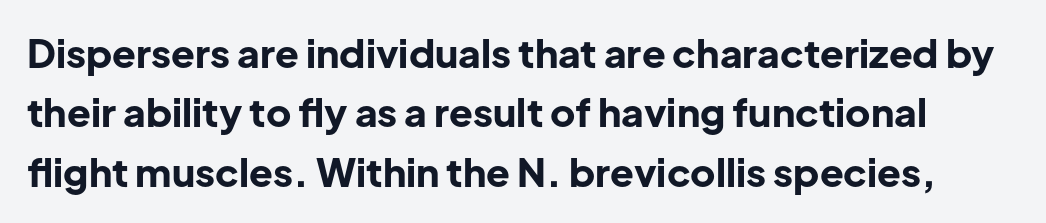
Q: Is the text bold? A: Yes.
Q: Is the text italic (slanted)? A: No, it is upright.
Q: Is the typeface a serif or a sans-serif typeface? A: Sans-serif.
Q: Is the text underlined? A: No.
Q: Is the spacing between letters normal or unusually wide? A: Normal.
Q: Is the spacing between lines tight, normal or loose? A: Normal.
Q: Width (condensed, normal, or wide)? A: Normal.
Q: Stroke contrast? A: Low.
Q: x-height? A: Medium.
Q: Monospaced? A: No.
